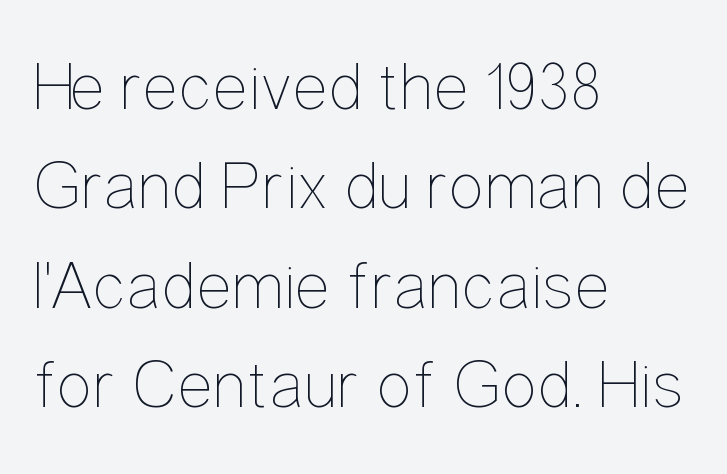
The image shows 68 px thin, condensed type, upright; set left-aligned, normal line spacing (1.46x), normal letter spacing, not underlined; low stroke contrast and a medium x-height.
